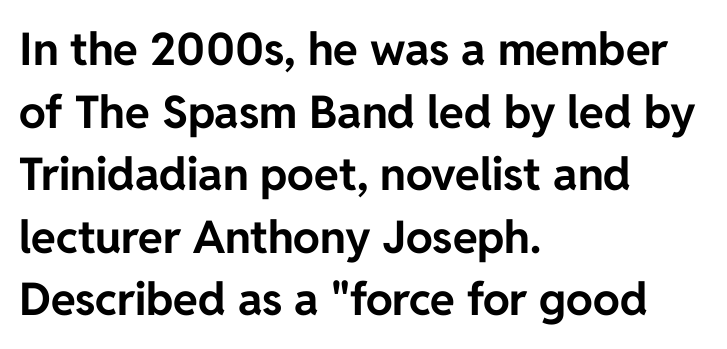
This block has exactly the height ordinary leading produces. Typesetter's note: full bold, strokes at maximum text heaviness. The paragraph has a hard left edge and a soft right edge. Every character sits straight up, as roman type does. Serif or sans? Sans — the stroke terminals are bare.
